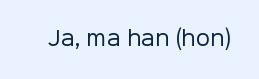
Q: Is the text bold? A: No.
Q: Is the text italic (slanted)? A: No, it is upright.
Q: Is the text underlined? A: No.
Q: Is the spacing between letters normal or unusually wide? A: Normal.
